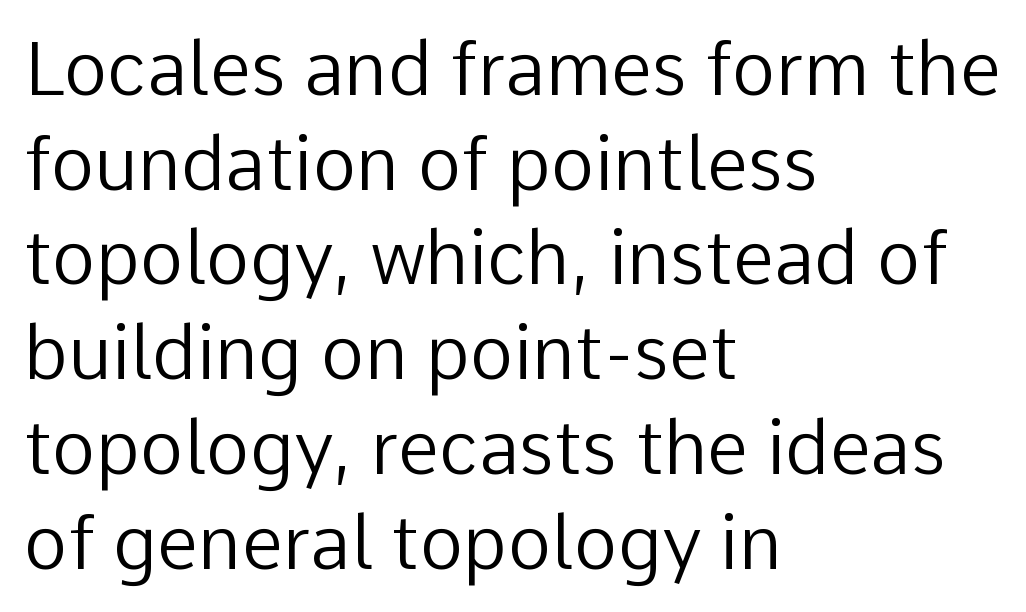
The image shows 74 px regular-weight sans-serif type, upright; set left-aligned, normal line spacing (1.28x), normal letter spacing, not underlined; low stroke contrast and a medium x-height.
